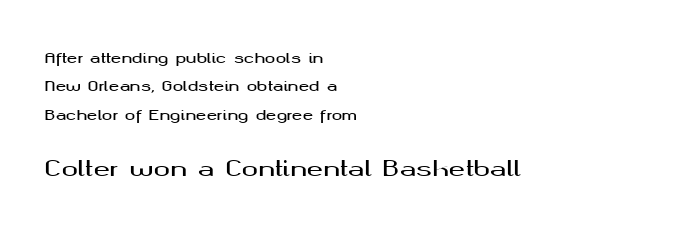
The image shows 22 px text type, upright; set left-aligned, loose line spacing (2.03x), normal letter spacing, not underlined; the second (bottom) block is 1.57x larger.
